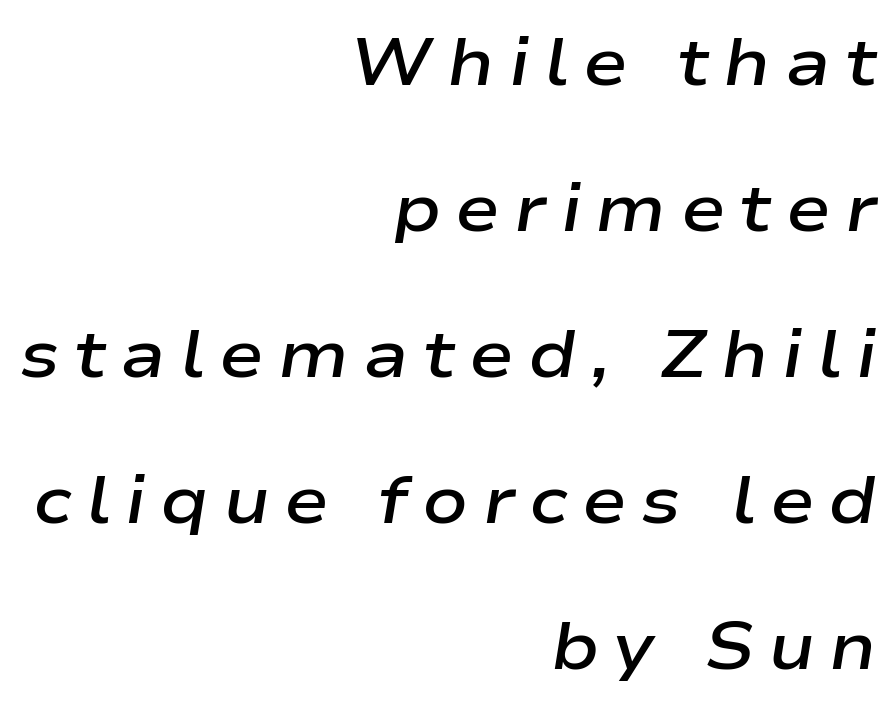
Does the weight exceed regular? Yes, but only to semibold. A great deal of white space separates one row of letters from the next. Quick note: underline off. Is the letter spacing exaggerated? Yes — the characters are pushed far apart. One-word summary of the alignment: right. The letters advance in unequal steps, a hallmark of proportional type.
